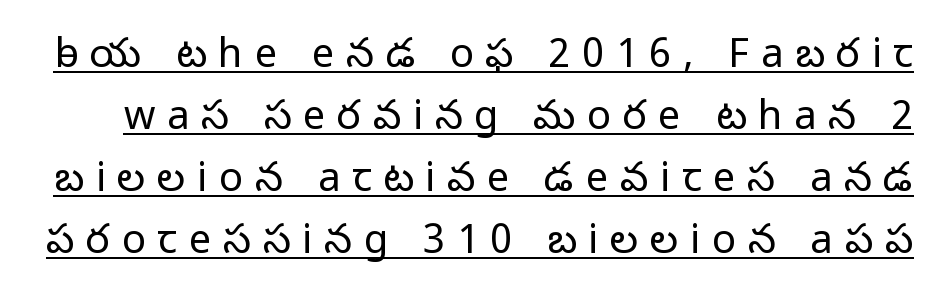
Q: Is the text bold? A: No.
Q: Is the text italic (slanted)? A: No, it is upright.
Q: Is the typeface a serif or a sans-serif typeface? A: Sans-serif.
Q: Is the text underlined? A: Yes.
Q: Is the spacing between letters normal or unusually wide? A: Unusually wide.
Q: Is the spacing between lines tight, normal or loose? A: Normal.
Q: Width (condensed, normal, or wide)? A: Normal.
Q: Stroke contrast? A: Low.
Q: x-height? A: Medium.
Q: Monospaced? A: No.
